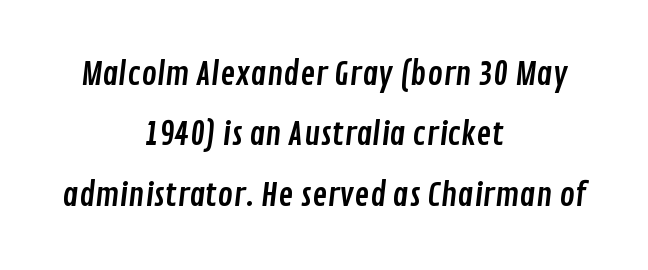
The image shows 32 px condensed sans-serif type; set centered, line spacing 1.89x, normal letter spacing, not underlined; low stroke contrast and a medium x-height.
